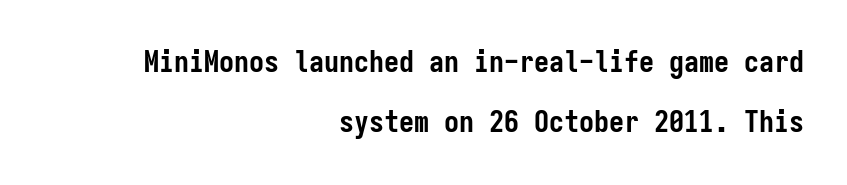
The image shows 30 px semibold, condensed sans-serif type, upright, monospaced; set right-aligned, loose line spacing (2.01x), normal letter spacing, not underlined; low stroke contrast and a medium x-height.
